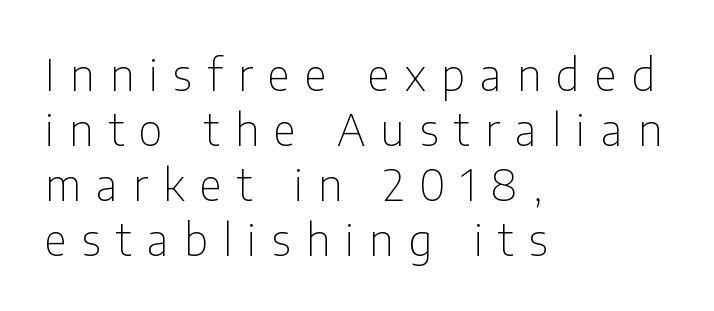
Q: Is the text bold? A: No.
Q: Is the text italic (slanted)? A: No, it is upright.
Q: Is the typeface a serif or a sans-serif typeface? A: Sans-serif.
Q: Is the text underlined? A: No.
Q: How is the paragraph aligned? A: Left-aligned.
Q: Is the spacing between letters normal or unusually wide? A: Unusually wide.
Q: Is the spacing between lines tight, normal or loose? A: Normal.
Q: Width (condensed, normal, or wide)? A: Condensed.
Q: Stroke contrast? A: Low.
Q: x-height? A: Medium.
Q: Monospaced? A: No.
